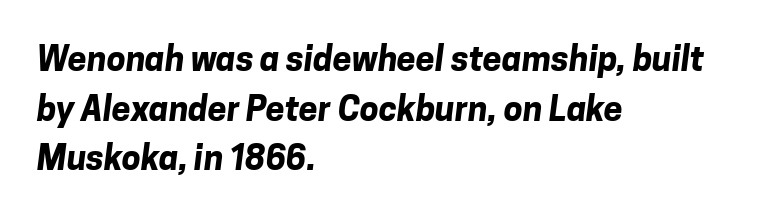
{"serif": "no", "bold": "yes", "weight": "bold", "width": "normal", "stroke_contrast": "low", "x_height": "medium", "monospaced": "no", "underline": "no", "align": "left", "line_spacing": "normal", "line_spacing_ratio": 1.46, "letter_spacing": "normal", "letter_spacing_em": 0.0, "glyph_px": 34}
